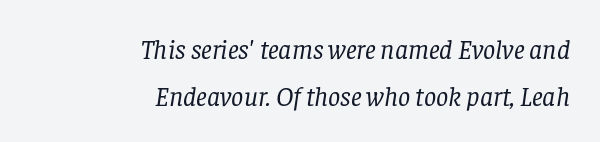
Q: Is the text bold? A: No.
Q: Is the text italic (slanted)? A: Yes, it leans right by about 8 degrees.
Q: Is the text underlined? A: No.
Q: How is the paragraph aligned? A: Right-aligned.
Q: Is the spacing between letters normal or unusually wide? A: Normal.
